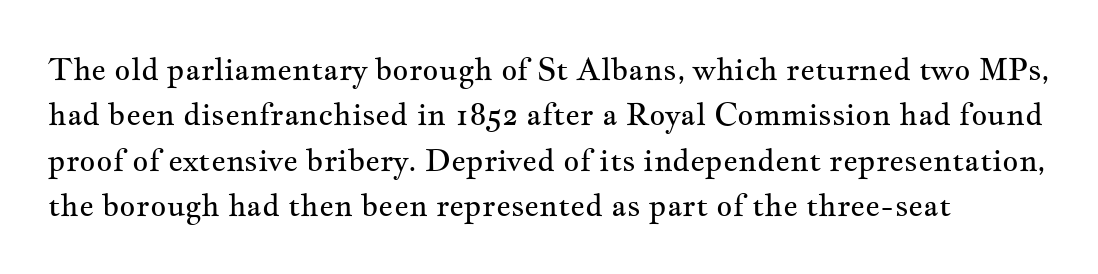
The image shows 31 px regular-weight, wide serif type, upright; set normal line spacing (1.46x), normal letter spacing, not underlined; medium stroke contrast and a small x-height.
